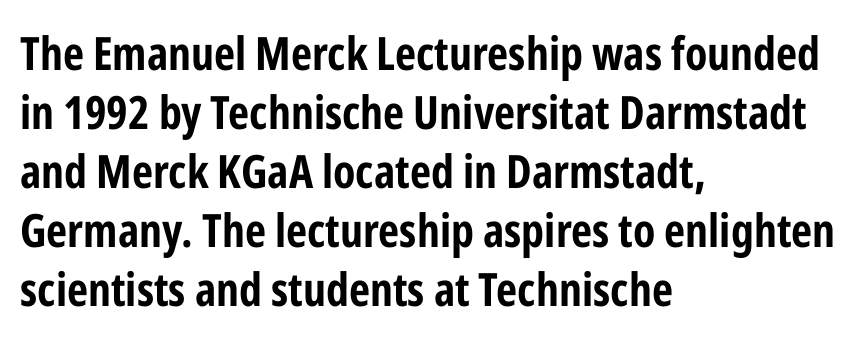
{"serif": "no", "italic": "no", "bold": "yes", "weight": "bold", "width": "condensed", "stroke_contrast": "low", "x_height": "medium", "monospaced": "no", "underline": "no", "align": "left", "line_spacing": "normal", "line_spacing_ratio": 1.28, "letter_spacing": "normal", "letter_spacing_em": 0.0, "glyph_px": 46}
